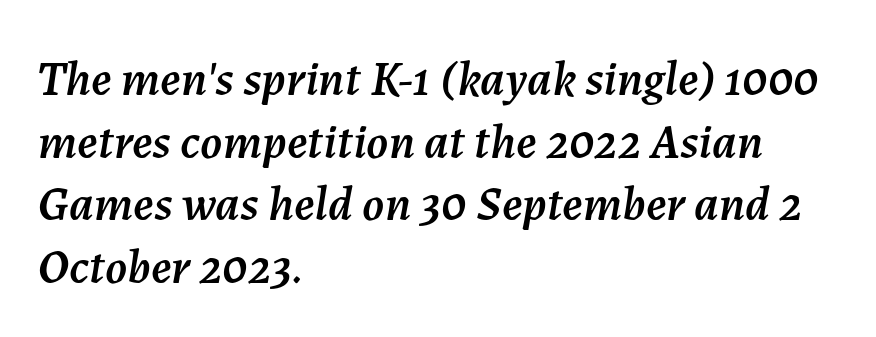
{"italic": "yes", "lean": "right", "slant_degrees": 7, "width": "normal", "stroke_contrast": "medium", "x_height": "medium", "monospaced": "no", "underline": "no", "align": "left", "line_spacing": "normal", "line_spacing_ratio": 1.28, "letter_spacing": "normal", "letter_spacing_em": 0.0, "glyph_px": 49}
